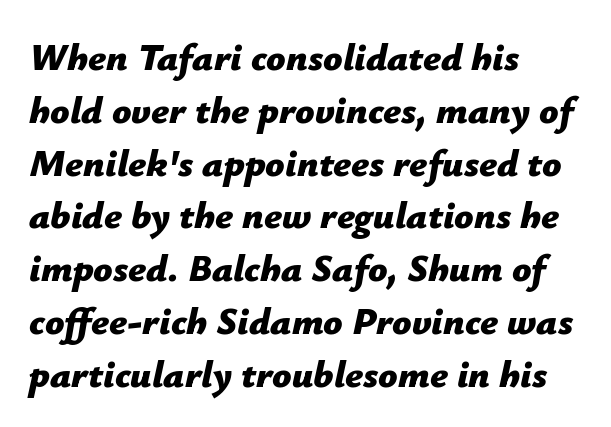
The image shows 38 px bold type, italic (leaning right); set left-aligned, normal line spacing (1.39x), normal letter spacing, not underlined; low stroke contrast and a medium x-height.
